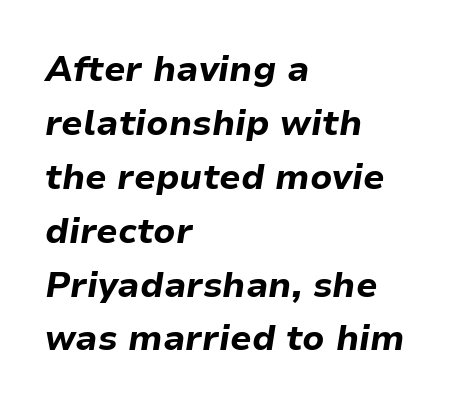
Look at the tracking — it's just the regular setting, nothing added. Each letter keeps its own natural width here, so spacing adapts to shape. Has an underline been added? It has not. The passage shown is emphatically bold. Does the leading feel generous? No, just average.
